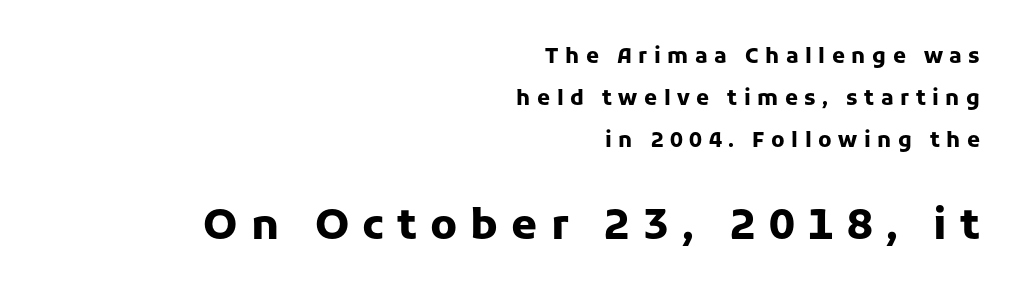
You'd pick this weight for a headline — it's a proper bold. Alignment: flush right. The letters advance in unequal steps, a hallmark of proportional type. Honestly, the letter spacing is so wide it's the main thing you notice.
